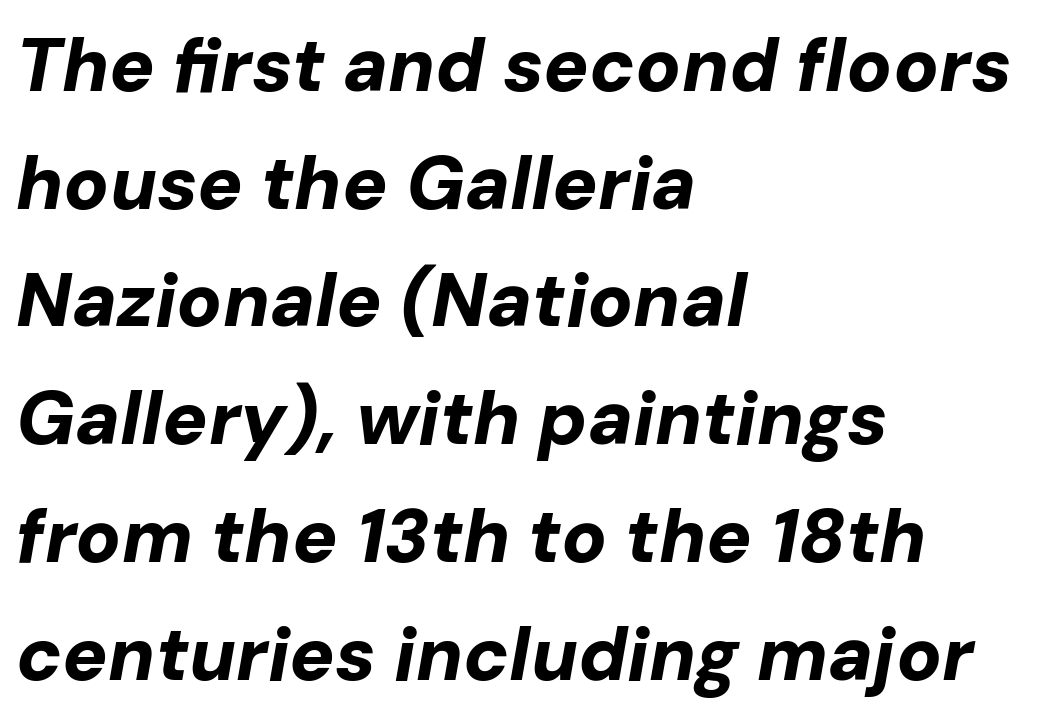
Q: Is the text bold? A: Yes.
Q: Is the text italic (slanted)? A: Yes, it leans right by about 10 degrees.
Q: Is the text underlined? A: No.
Q: How is the paragraph aligned? A: Left-aligned.
Q: Is the spacing between letters normal or unusually wide? A: Normal.
Q: Is the spacing between lines tight, normal or loose? A: Normal.
Q: Width (condensed, normal, or wide)? A: Normal.
Q: Stroke contrast? A: Low.
Q: x-height? A: Medium.
Q: Monospaced? A: No.
